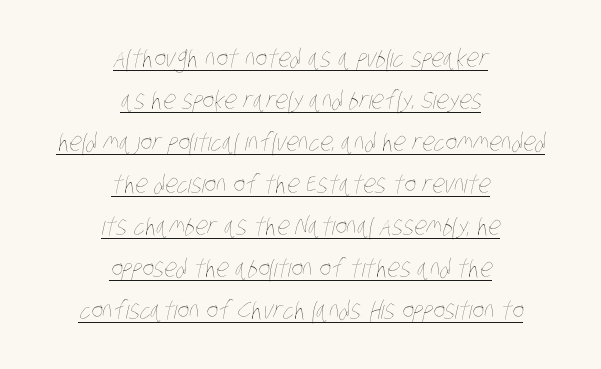
Q: Is the text bold? A: No.
Q: Is the text underlined? A: Yes.
Q: How is the paragraph aligned? A: Centered.
Q: Is the spacing between letters normal or unusually wide? A: Normal.
Q: Is the spacing between lines tight, normal or loose? A: Normal.
